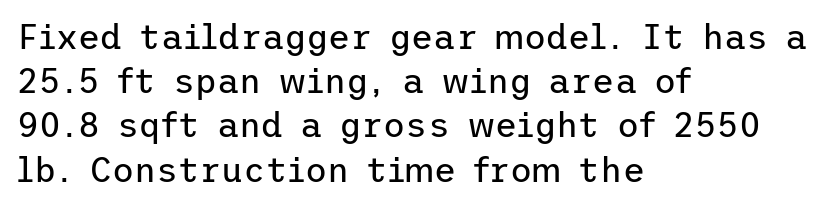
{"serif": "no", "italic": "no", "bold": "no", "weight": "regular", "width": "normal", "stroke_contrast": "low", "x_height": "medium", "underline": "no", "align": "left", "line_spacing": "normal", "line_spacing_ratio": 1.3, "letter_spacing": "normal", "letter_spacing_em": 0.0, "glyph_px": 34}
